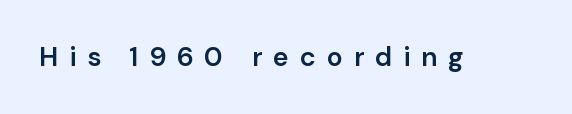
Glyph-to-glyph distance is far greater than everyday printed text. Notice the strokes are somewhat thickened but not fully heavy: this is a semibold. The foot of each line stays bare and open. Do the letters lean? They stand straight.
